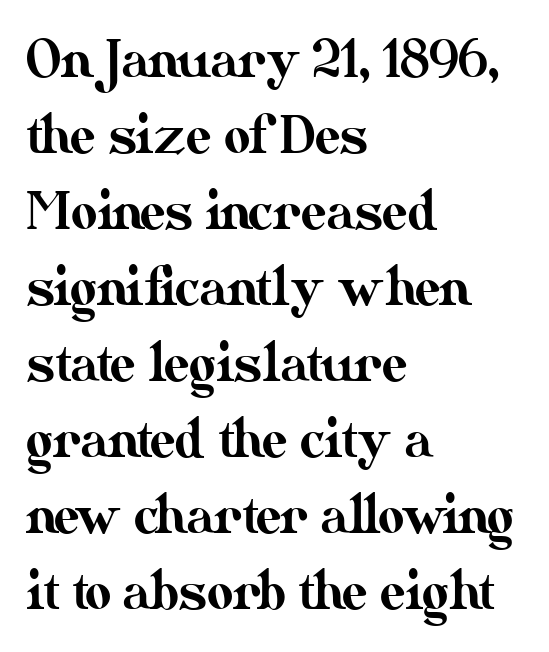
{"italic": "no", "width": "normal", "stroke_contrast": "medium", "x_height": "small", "monospaced": "no", "underline": "no", "align": "left", "line_spacing": "normal", "line_spacing_ratio": 1.49, "letter_spacing": "normal", "letter_spacing_em": 0.0, "glyph_px": 51}
